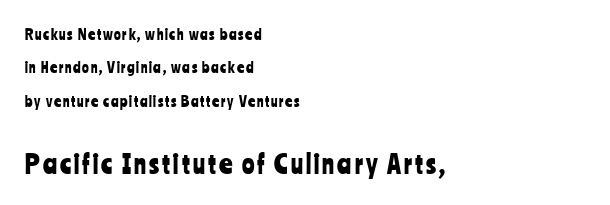
Bigger letters appear in the bottom chunk; the top chunk is reduced. Underline: absent. The lines are quadded left. Is there much room between lines? Yes — plenty of vertical air separates them.
